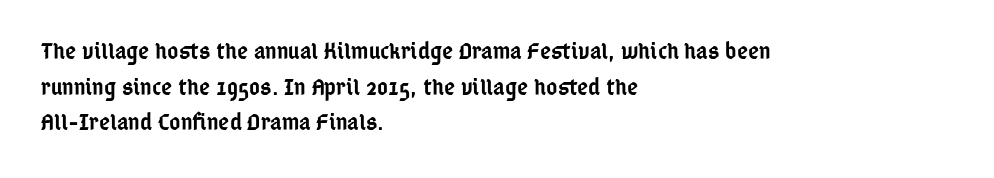
The image shows 24 px text type, upright; set left-aligned, normal line spacing (1.48x), normal letter spacing, not underlined.
